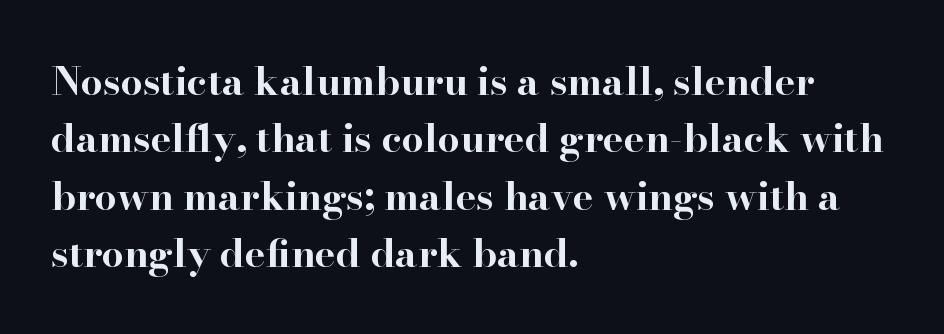
{"serif": "yes", "italic": "no", "bold": "yes", "weight": "bold", "width": "wide", "stroke_contrast": "high", "x_height": "small", "monospaced": "no", "underline": "no", "align": "left", "line_spacing": "normal", "line_spacing_ratio": 1.47, "letter_spacing": "normal", "letter_spacing_em": 0.0, "glyph_px": 39}
